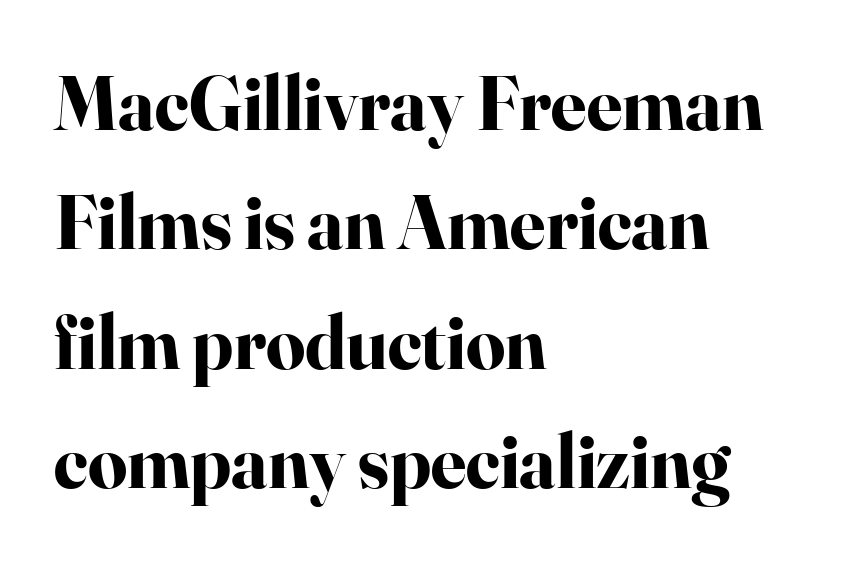
Q: Is the text bold? A: Yes.
Q: Is the text italic (slanted)? A: No, it is upright.
Q: Is the typeface a serif or a sans-serif typeface? A: Serif.
Q: Is the text underlined? A: No.
Q: How is the paragraph aligned? A: Left-aligned.
Q: Is the spacing between letters normal or unusually wide? A: Normal.
Q: Is the spacing between lines tight, normal or loose? A: Normal.
Q: Width (condensed, normal, or wide)? A: Normal.
Q: Stroke contrast? A: High.
Q: x-height? A: Small.
Q: Monospaced? A: No.
